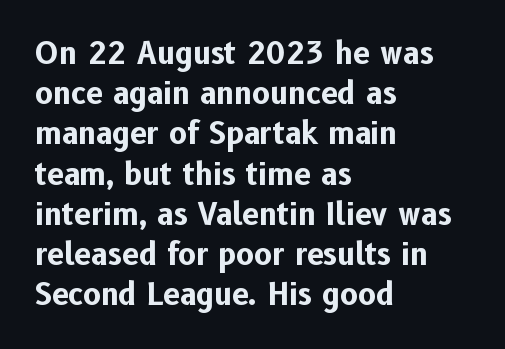
The image shows 30 px bold sans-serif type, upright; set left-aligned, normal line spacing (1.34x), normal letter spacing, not underlined; low stroke contrast and a medium x-height.
